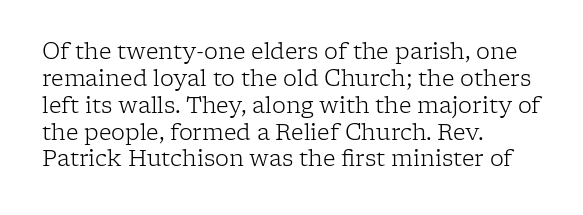
The image shows 22 px text type, upright; set left-aligned, line spacing 1.22x, normal letter spacing, not underlined.
